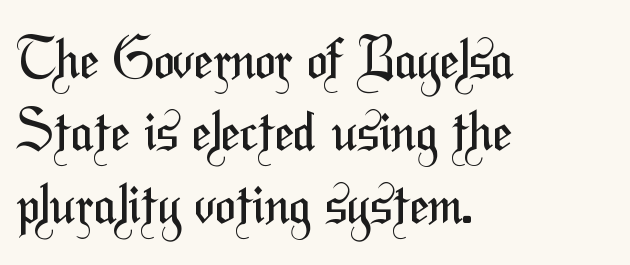
The image shows 54 px regular-weight, condensed sans-serif type; set left-aligned, normal line spacing (1.34x), normal letter spacing, not underlined; medium stroke contrast and a medium x-height.
